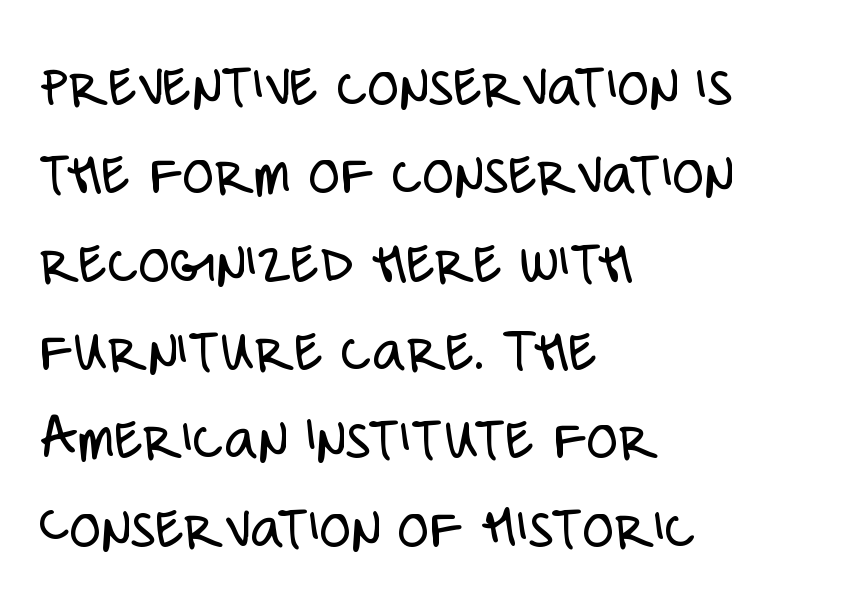
{"serif": "no", "italic": "no", "bold": "no", "weight": "light", "width": "condensed", "stroke_contrast": "low", "x_height": "large", "monospaced": "no", "underline": "no", "align": "left", "line_spacing": "normal", "line_spacing_ratio": 1.38, "letter_spacing": "normal", "letter_spacing_em": 0.0, "glyph_px": 64}
